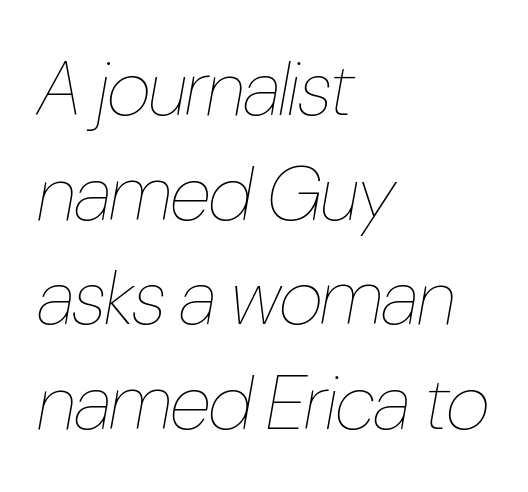
Q: Is the text bold? A: No.
Q: Is the text italic (slanted)? A: Yes, it leans right by about 10 degrees.
Q: Is the text underlined? A: No.
Q: How is the paragraph aligned? A: Left-aligned.
Q: Is the spacing between letters normal or unusually wide? A: Normal.
Q: Is the spacing between lines tight, normal or loose? A: Normal.
Q: Width (condensed, normal, or wide)? A: Condensed.
Q: Stroke contrast? A: Low.
Q: x-height? A: Medium.
Q: Monospaced? A: No.
